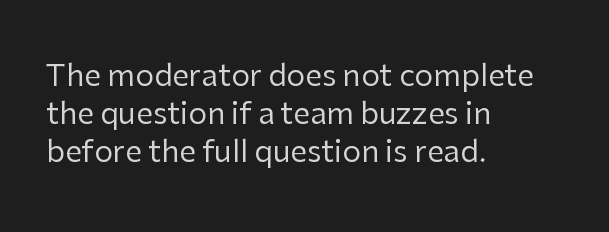
Letters have the restrained weight of plain body copy at most. Characters follow at the spacing the type designer built in. Honestly, there is no underline to notice here at all. The typesetter chose a ragged-right arrangement here. Character widths vary here, with narrow letters taking less room than wide ones. Normally led — the rows are evenly, conventionally spaced.
